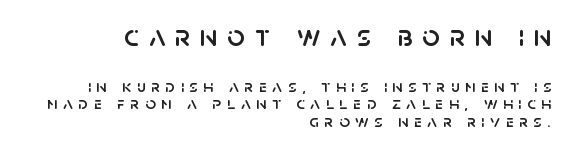
Q: Is the text italic (slanted)? A: No, it is upright.
Q: Is the typeface a serif or a sans-serif typeface? A: Sans-serif.
Q: Is the text underlined? A: No.
Q: How is the paragraph aligned? A: Right-aligned.
Q: Is the spacing between letters normal or unusually wide? A: Unusually wide.
Q: Is the spacing between lines tight, normal or loose? A: Tight.
Q: Which block of text is set in a larger size, the first (top) or the second (bottom)? A: The first (top) one.
Q: Width (condensed, normal, or wide)? A: Normal.
Q: Stroke contrast? A: Low.
Q: x-height? A: Large.
Q: Monospaced? A: No.
